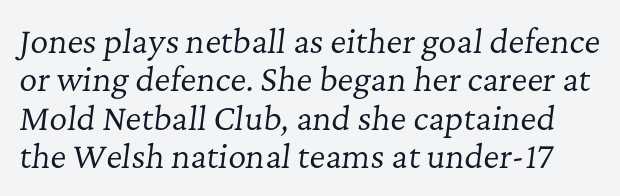
{"serif": "yes", "italic": "yes", "lean": "right", "slant_degrees": 7, "bold": "no", "weight": "regular", "width": "normal", "stroke_contrast": "low", "x_height": "medium", "monospaced": "no", "underline": "no", "line_spacing_ratio": 1.24, "letter_spacing": "normal", "letter_spacing_em": 0.0, "glyph_px": 31}
